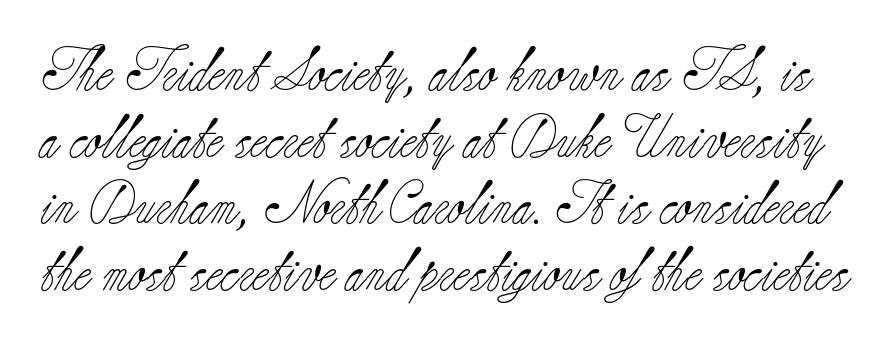
Q: Is the text bold? A: No.
Q: Is the text italic (slanted)? A: Yes.
Q: Is the typeface a serif or a sans-serif typeface? A: Serif.
Q: Is the text underlined? A: No.
Q: Is the spacing between letters normal or unusually wide? A: Normal.
Q: Is the spacing between lines tight, normal or loose? A: Normal.
Q: Width (condensed, normal, or wide)? A: Normal.
Q: Stroke contrast? A: Low.
Q: x-height? A: Small.
Q: Monospaced? A: No.
